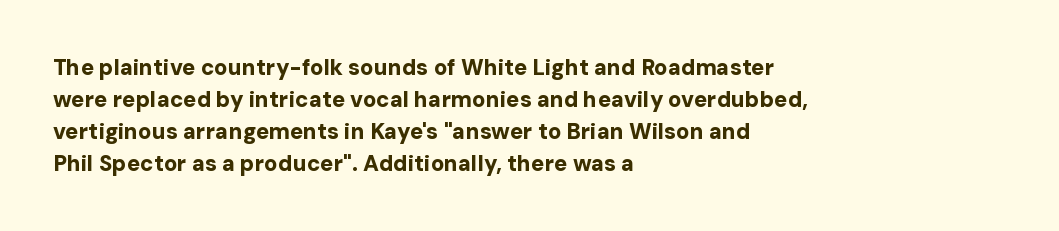
The image shows 22 px bold type, upright; set left-aligned, normal line spacing (1.45x), normal letter spacing, not underlined.
